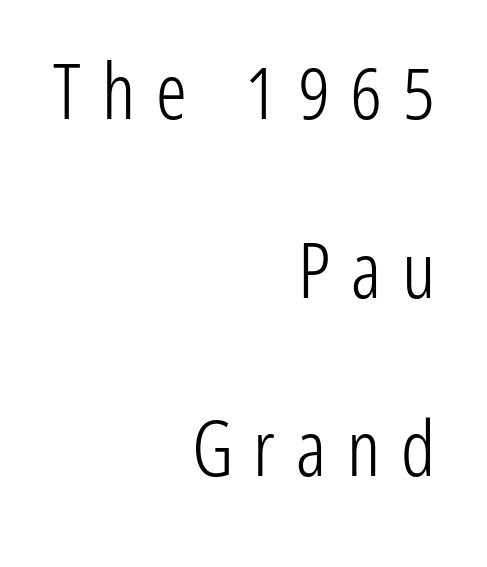
Nothing sits at the stroke ends, so this counts as sans-serif. Each letter keeps its own natural width here, so spacing adapts to shape. The letterforms sit at book weight or below. Characters follow at a spacing far wider than the type designer built in.
